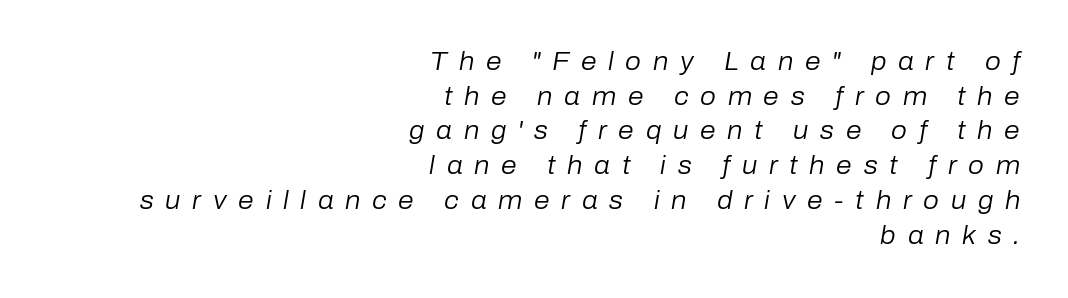
An italicized treatment has been applied to the whole sample. Each new line begins a customary step beneath the previous one. These lines are set flush right with a ragged left edge. The font sits on the lighter half of the weight spectrum, regular included.
